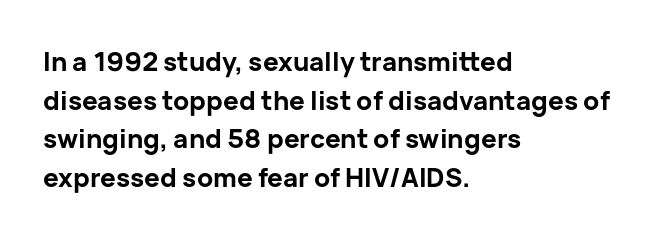
Leading: standard. Glyph-to-glyph distance matches everyday printed text. The face used here has the dense, thick strokes of a bold. These lines stack with their left ends in a neat column.
